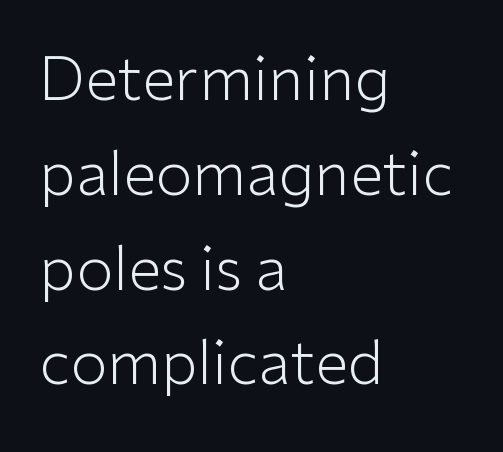
The image shows 60 px light sans-serif type, upright; set left-aligned, normal line spacing (1.58x), normal letter spacing, not underlined; low stroke contrast and a medium x-height.
